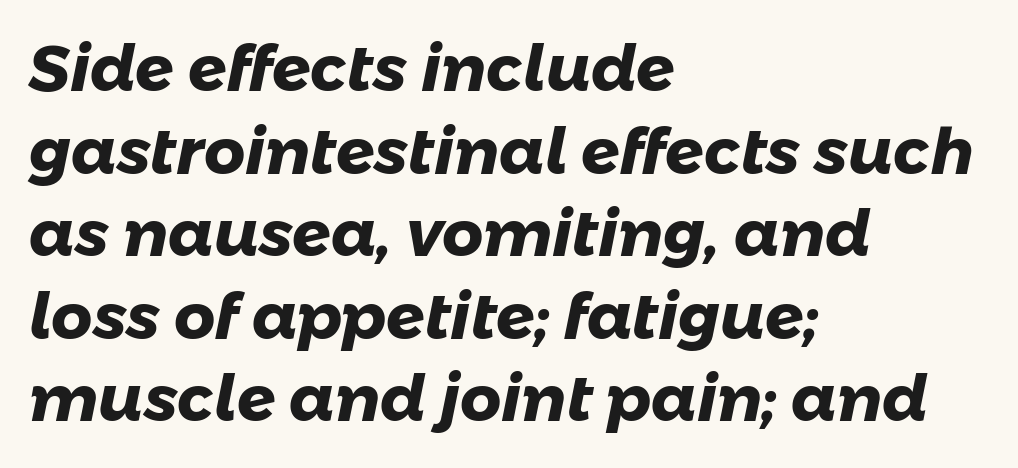
Q: Is the text bold? A: Yes.
Q: Is the typeface a serif or a sans-serif typeface? A: Sans-serif.
Q: Is the text underlined? A: No.
Q: How is the paragraph aligned? A: Left-aligned.
Q: Is the spacing between letters normal or unusually wide? A: Normal.
Q: Is the spacing between lines tight, normal or loose? A: Normal.
Q: Width (condensed, normal, or wide)? A: Normal.
Q: Stroke contrast? A: Low.
Q: x-height? A: Medium.
Q: Monospaced? A: No.
